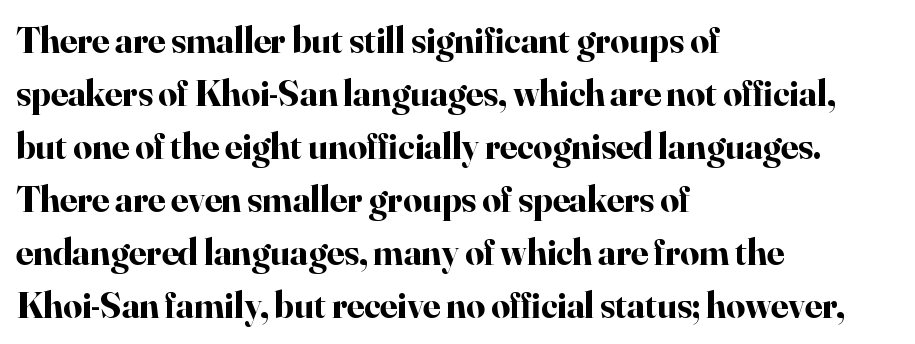
The image shows 37 px bold serif type, upright; set left-aligned, normal line spacing (1.43x), normal letter spacing, not underlined; high stroke contrast and a small x-height.
